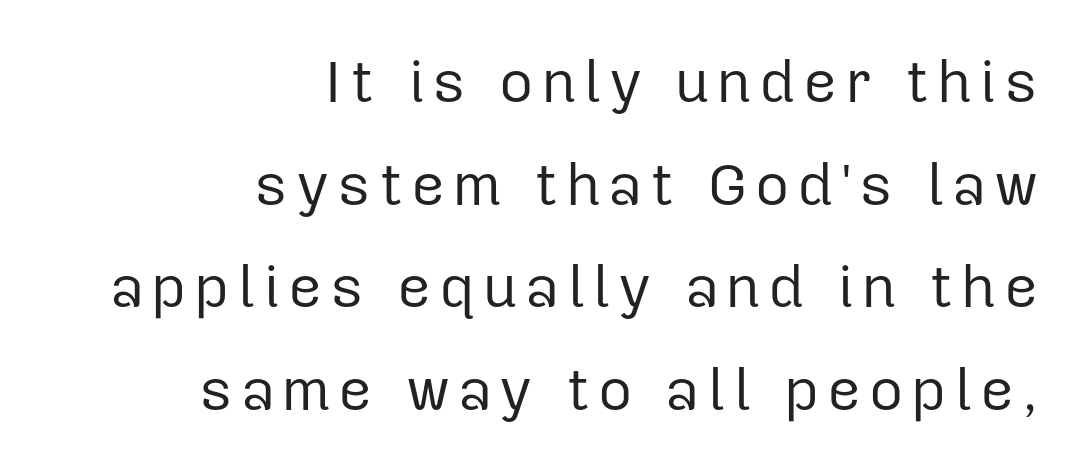
Nothing heavy about these letters — not bold at all. The face used here is proportionally spaced, like ordinary book or web type. Descenders are the only things crossing below the line. Tall strokes in this sample are plumb rather than angled. Layout note: lines flush right.
